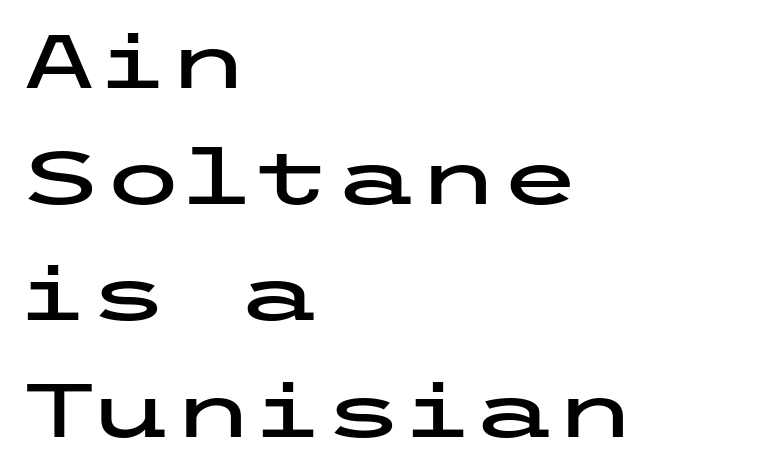
The image shows 75 px wide sans-serif type, upright; set left-aligned, normal line spacing (1.55x), normal letter spacing, not underlined; low stroke contrast and a medium x-height.
